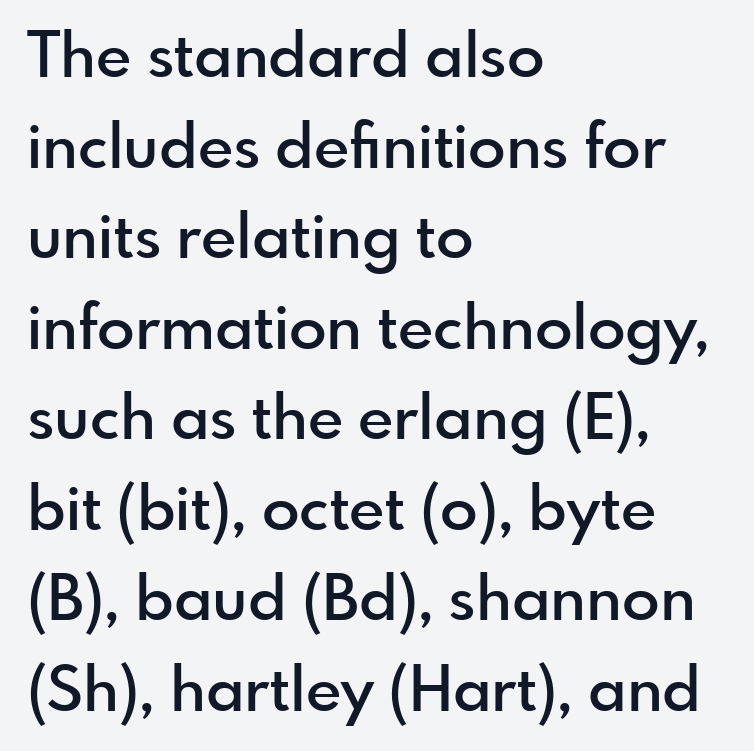
{"serif": "no", "italic": "no", "bold": "semi", "weight": "semibold", "width": "normal", "x_height": "small", "monospaced": "no", "underline": "no", "align": "left", "line_spacing": "normal", "line_spacing_ratio": 1.46, "letter_spacing": "normal", "letter_spacing_em": 0.0, "glyph_px": 62}
